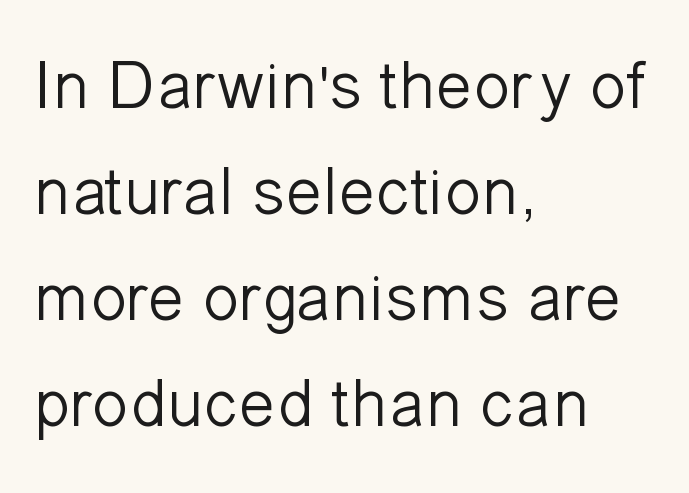
The image shows 68 px light sans-serif type, upright; set left-aligned, normal line spacing (1.56x), normal letter spacing, not underlined; low stroke contrast and a medium x-height.
